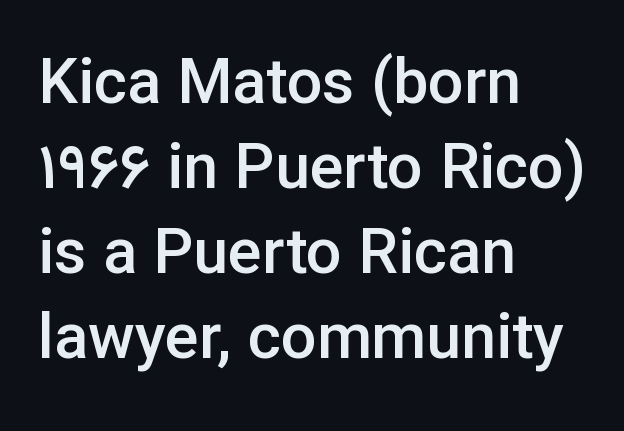
{"serif": "no", "italic": "no", "bold": "semi", "weight": "semibold", "width": "normal", "stroke_contrast": "low", "x_height": "medium", "monospaced": "no", "underline": "no", "align": "left", "line_spacing": "normal", "line_spacing_ratio": 1.35, "letter_spacing": "normal", "letter_spacing_em": 0.0, "glyph_px": 63}
